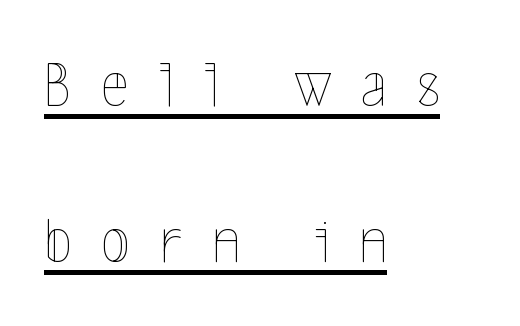
You could fit nearly another row in the gap between these rows. Heft: none added — not bold. You could not count columns in this text — the font is proportionally spaced. What decoration does the sample have? An underline. Is there any slant? The stems are plumb. Each word looks stretched out because of the extra space between its letters.
